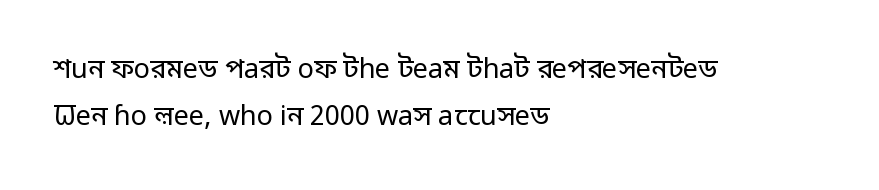
Posture: vertical. Descender tails drop into unmarked territory. The horizontal fit of the characters is conventional and even. The strokes carry an ordinary text weight at most. Casual observation: everything's shoved over to the left.
